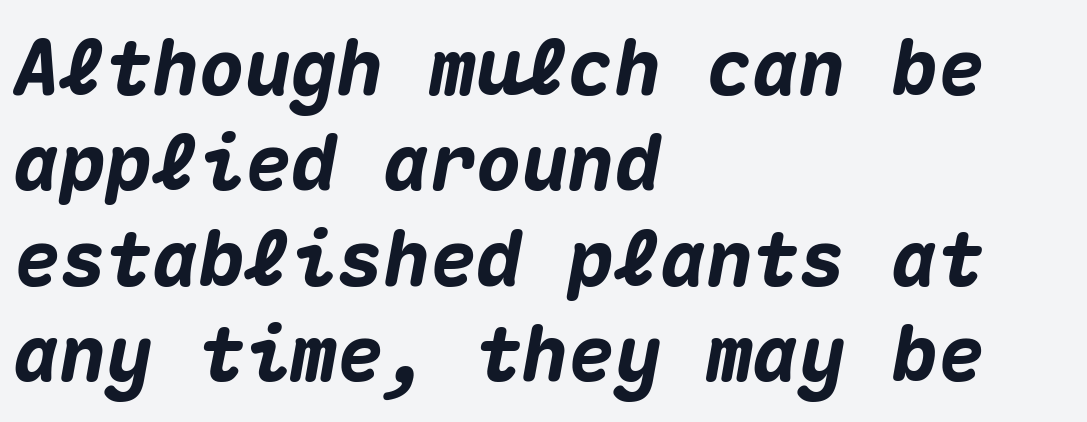
{"italic": "yes", "lean": "right", "slant_degrees": 10, "bold": "yes", "weight": "heavy", "width": "normal", "stroke_contrast": "medium", "x_height": "medium", "monospaced": "yes", "underline": "no", "align": "left", "line_spacing_ratio": 1.24, "letter_spacing": "normal", "letter_spacing_em": 0.0, "glyph_px": 77}
